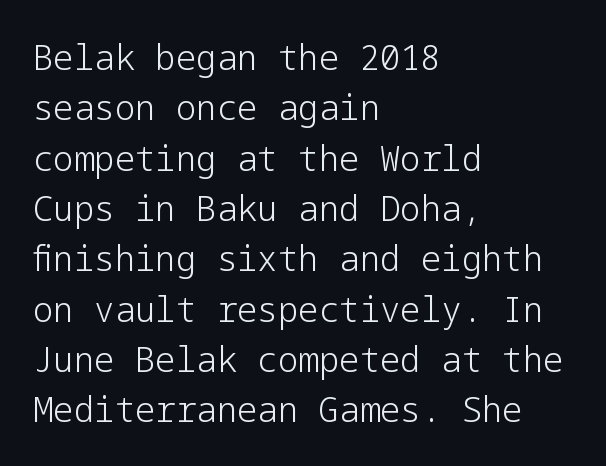
Visually the block forms a straight wall on the left and a jagged coastline on the right. Summary of weight: not heavy and not bold. A typesetter would label this face a sans. Designer's note — italics off, roman on. Does extra space separate the letters? No, they use regular spacing.
